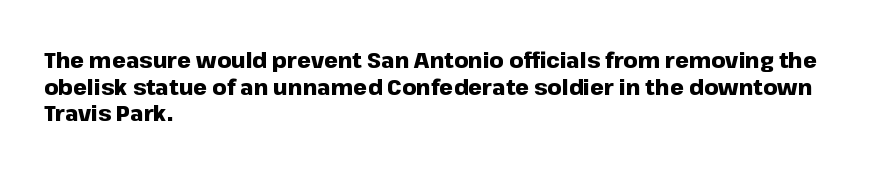
The image shows 22 px bold type, upright; set left-aligned, line spacing 1.21x, normal letter spacing, not underlined.
